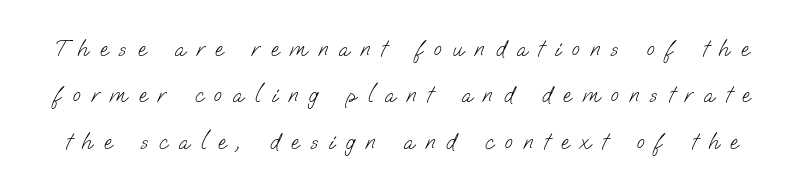
Anything drawn beneath the words? Only blank space. Whoever set this chose breathing room over compactness in the vertical rhythm. In terms of letterspacing, this is a distinctly airy, spread setting. No heavy texture on the line: the type isn't bold.
